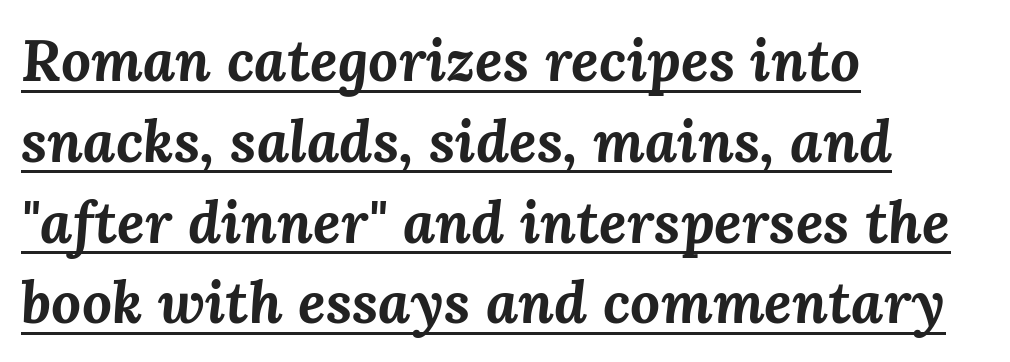
Glance below the letters and you will spot a drawn line. Here the designer chose a conventional face with non-uniform glyph widths. Observe the lean: these are italic letterforms. Typeset ragged right — the left edge is the straight one.
